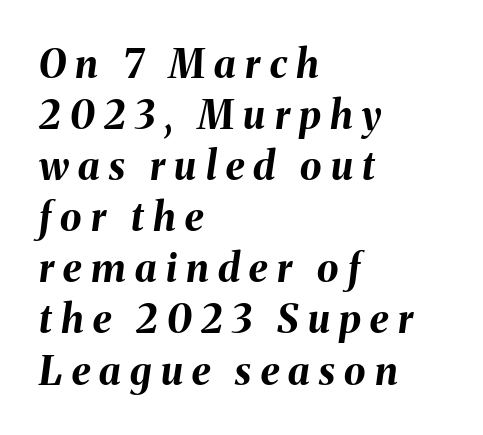
Substantial extra tracking has been applied to these lines. Casual observation: everything's shoved over to the left. Think of a printed novel: that variable character pitch is what you see here. How would I describe the line gaps? Plain and ordinary. Set as a true bold cut, around the 700 mark.
